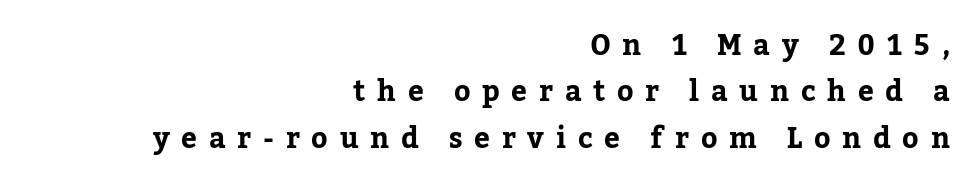
The passage shown is emphatically bold. Style check: upright. The foot of each line stays bare and open. Here the designer chose a conventional face with non-uniform glyph widths. Students, observe: this is what conventionally led text looks like.
